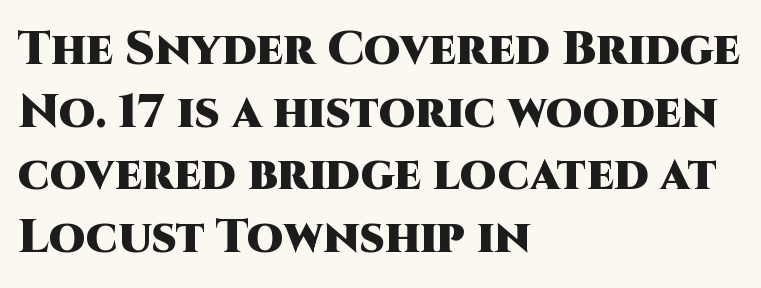
The image shows 47 px heavy sans-serif type, upright; set left-aligned, normal line spacing (1.33x), normal letter spacing, not underlined; high stroke contrast and a large x-height.
